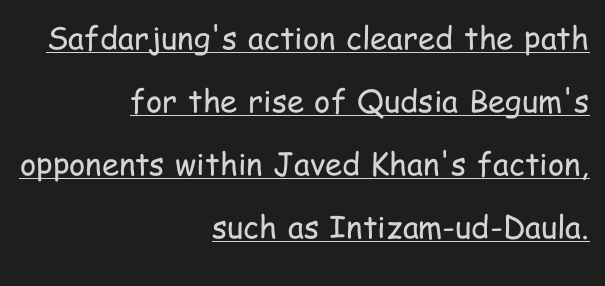
The ragged edge is on the left, which tells us the setting is flush right. Varying glyph widths throughout — classic text-font behaviour. The gaps between neighbouring characters are ordinary and unremarkable. Letterform terminals end flat and unadorned throughout the passage.
